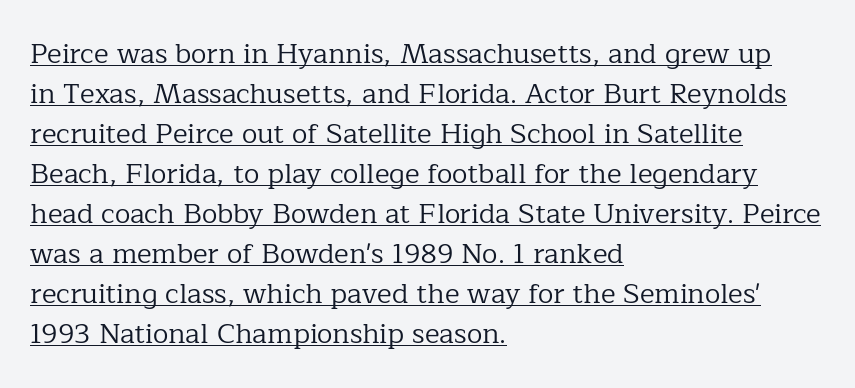
The image shows 28 px regular-weight serif type, upright; set left-aligned, normal line spacing (1.43x), normal letter spacing, underlined; low stroke contrast and a medium x-height.
